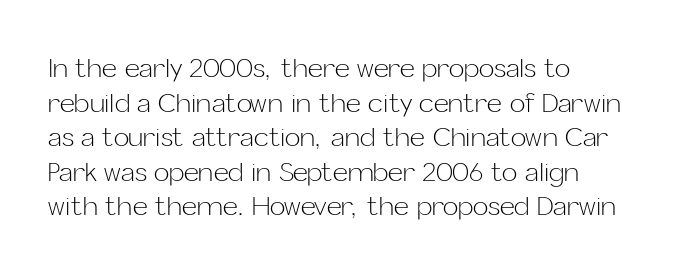
No chunkiness to these letters — they're not bold. A classic flush-left, rag-right setting is used for this passage. One glance says typical: line gaps are just what's usual. The letters sit at their default tracking, neither squeezed nor spread.
